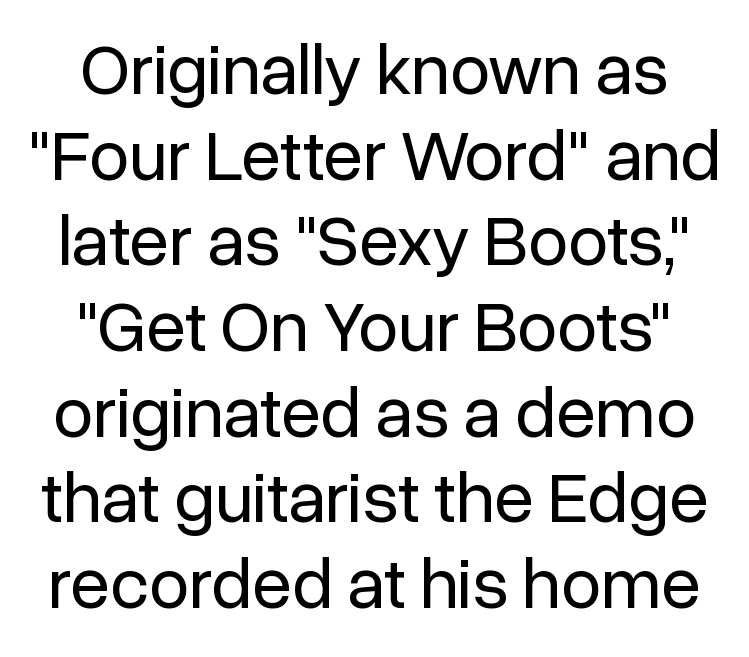
The image shows 72 px regular-weight sans-serif type, upright; set centered, line spacing 1.19x, normal letter spacing, not underlined; low stroke contrast and a medium x-height.
